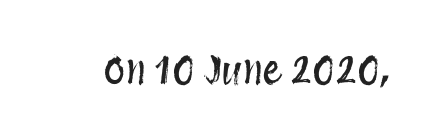
The image shows 39 px condensed type, upright; set normal letter spacing, not underlined; medium stroke contrast and a large x-height.
